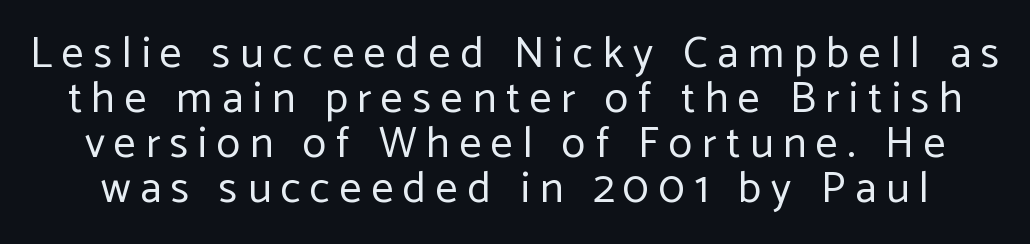
Whoever set this chose condensed vertical rhythm over breathing room. This sample has the flowing, uneven cadence of proportional lettering. The letters stand upright; this is a roman face. Check under the words: just untouched page. Examine the stroke ends and you'll find no serifs.
